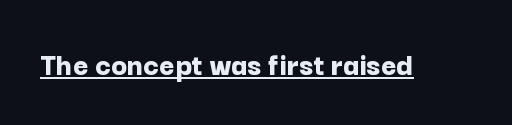
{"serif": "no", "italic": "no", "bold": "yes", "weight": "bold", "width": "normal", "stroke_contrast": "low", "x_height": "medium", "monospaced": "no", "underline": "yes", "letter_spacing": "normal", "letter_spacing_em": 0.0, "glyph_px": 33}
